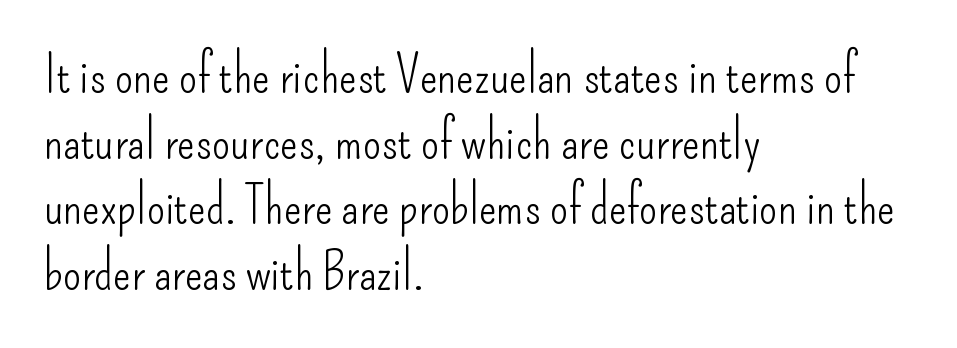
The image shows 52 px light, condensed sans-serif type, upright; set left-aligned, normal line spacing (1.26x), normal letter spacing, not underlined; low stroke contrast and a small x-height.
